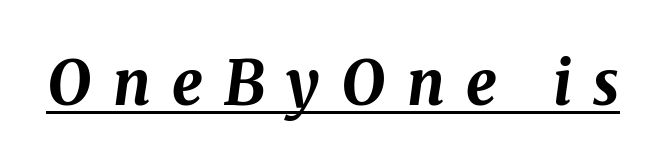
Like a heading marked for emphasis, these lines bear an underscore. Every character sits at an angle, as italics do. Compared with typical body copy, the letter spacing here is much looser. Typesetter's note: full bold, strokes at maximum text heaviness. The letters advance in unequal steps, a hallmark of proportional type.
